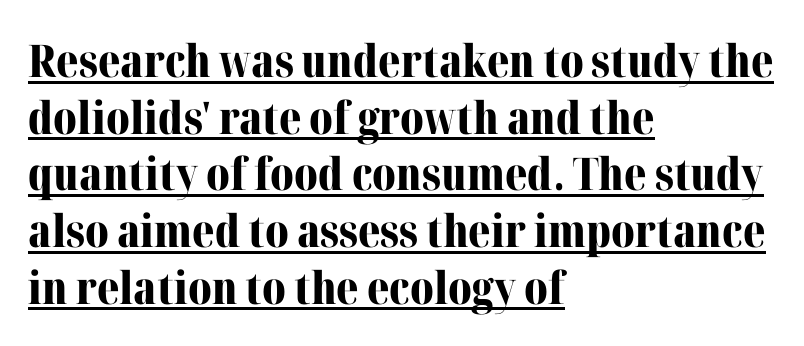
The image shows 45 px bold serif type, upright; set left-aligned, normal line spacing (1.26x), normal letter spacing, underlined; medium stroke contrast and a medium x-height.
